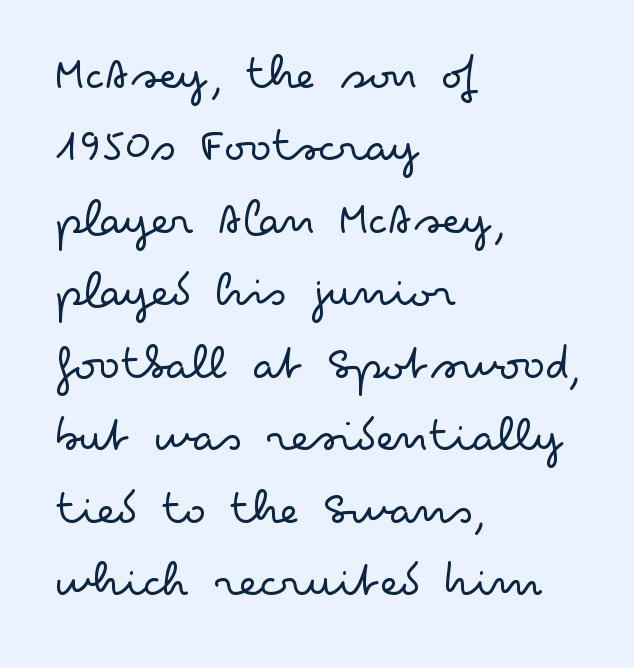
Q: Is the text bold? A: No.
Q: Is the text italic (slanted)? A: No, it is upright.
Q: Is the typeface a serif or a sans-serif typeface? A: Sans-serif.
Q: Is the text underlined? A: No.
Q: How is the paragraph aligned? A: Left-aligned.
Q: Is the spacing between letters normal or unusually wide? A: Normal.
Q: Is the spacing between lines tight, normal or loose? A: Normal.
Q: Width (condensed, normal, or wide)? A: Wide.
Q: Stroke contrast? A: Low.
Q: x-height? A: Small.
Q: Monospaced? A: No.
